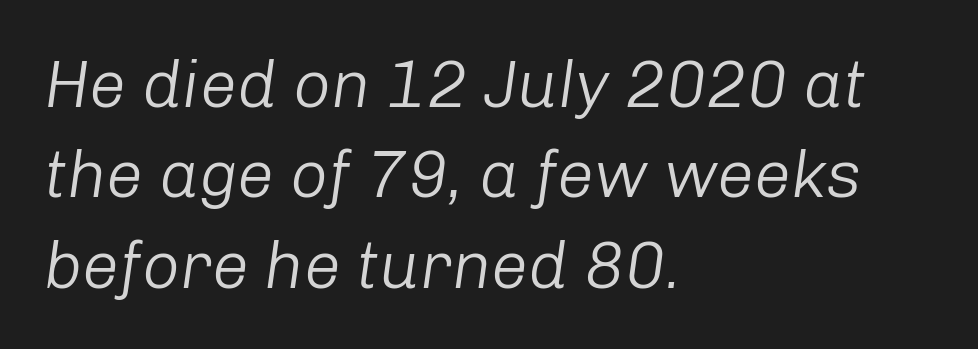
{"italic": "yes", "lean": "right", "slant_degrees": 8, "bold": "no", "weight": "light", "width": "normal", "stroke_contrast": "low", "x_height": "medium", "monospaced": "no", "underline": "no", "align": "left", "line_spacing": "normal", "line_spacing_ratio": 1.37, "letter_spacing": "normal", "letter_spacing_em": 0.0, "glyph_px": 66}
